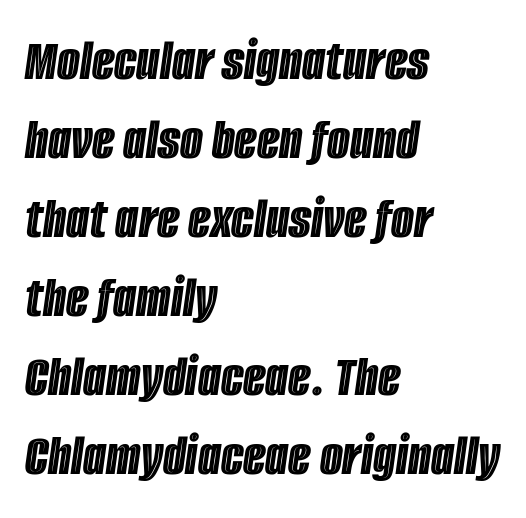
A classic flush-left, rag-right setting is used for this passage. Descenders are the only things crossing below the line. Regular leading. The passage shown is typed in a proportional face where columns would drift.
